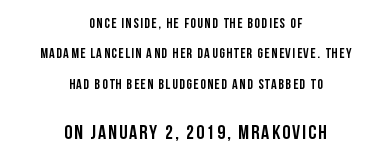
{"italic": "no", "bold": "yes", "underline": "no", "align": "center", "line_spacing": "loose", "line_spacing_ratio": 2.17, "larger_block": "second", "size_ratio": 1.43, "glyph_px": 20}
